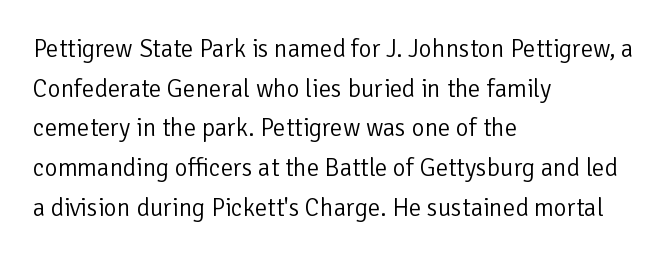
Q: Is the text bold? A: No.
Q: Is the text italic (slanted)? A: No, it is upright.
Q: Is the text underlined? A: No.
Q: How is the paragraph aligned? A: Left-aligned.
Q: Is the spacing between letters normal or unusually wide? A: Normal.
Q: Is the spacing between lines tight, normal or loose? A: Normal.
